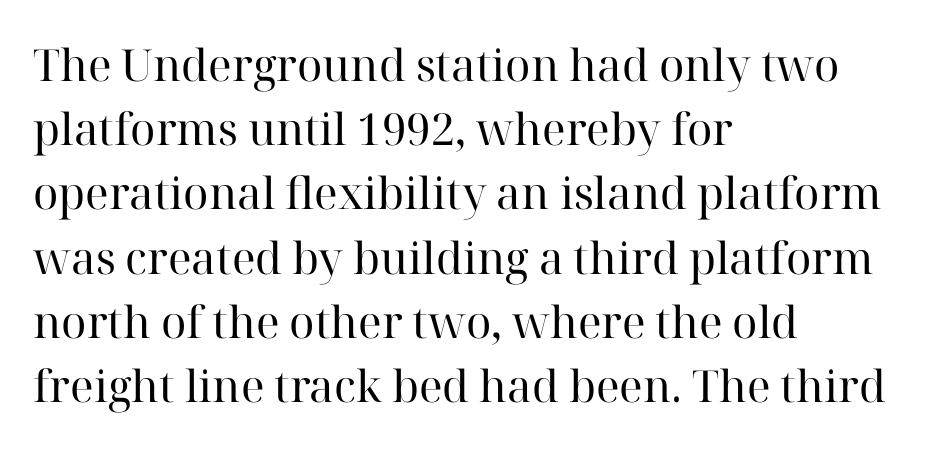
Posture: vertical. Each letter keeps its own natural width here, so spacing adapts to shape. Just letters on the line, the space beneath them empty. Interline gaps are of average width in this sample. The passage shown is typeset with a serif family.
